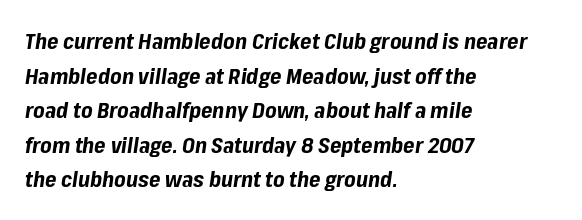
Successive baselines arrive at the customary interval. Each glyph is drawn with heavy, bold strokes. Nobody touched the tracking dial on this one. If you drew a line through each stem, it would be angled.
